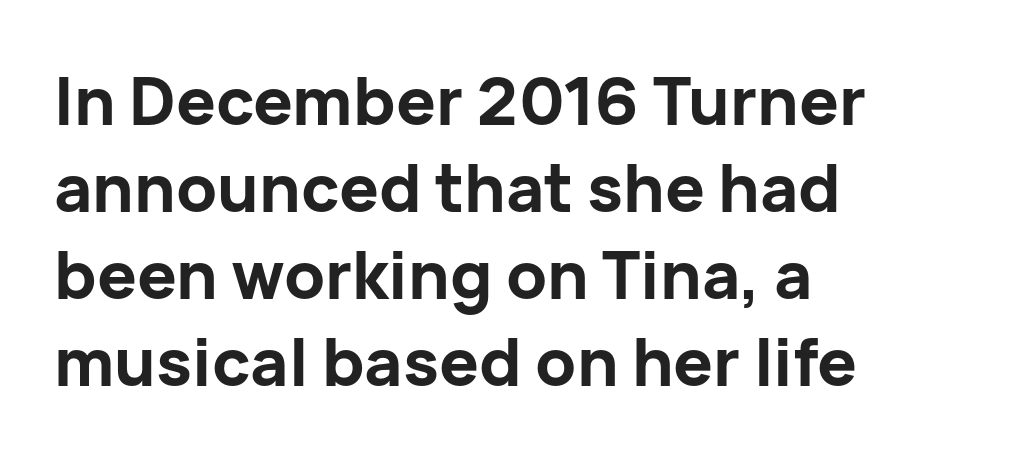
Q: Is the text bold? A: Yes.
Q: Is the text italic (slanted)? A: No, it is upright.
Q: Is the typeface a serif or a sans-serif typeface? A: Sans-serif.
Q: Is the text underlined? A: No.
Q: How is the paragraph aligned? A: Left-aligned.
Q: Is the spacing between letters normal or unusually wide? A: Normal.
Q: Is the spacing between lines tight, normal or loose? A: Normal.
Q: Width (condensed, normal, or wide)? A: Normal.
Q: Stroke contrast? A: Low.
Q: x-height? A: Medium.
Q: Monospaced? A: No.
